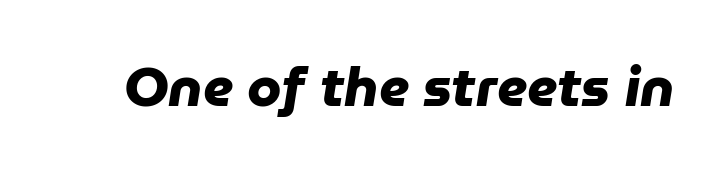
Check the space under the baseline: it is left empty. Plenty of ink on the page — the face is bold. Stroke terminals: plain, sans-serif. Proportional: the letters do not fall into vertical columns. Tracking here is standard; glyphs follow each other at the usual distance.
